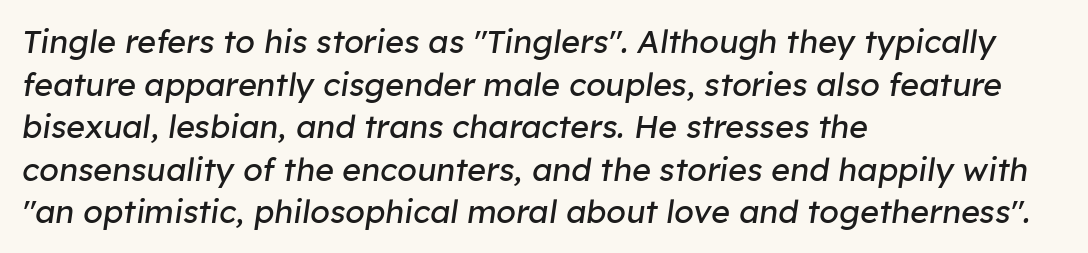
Posture: slanted. Is this a heavy cut? Hardly; it is regular or lighter. Descender tails drop into unmarked territory. Do the characters align in a grid? No, the font is proportional.
